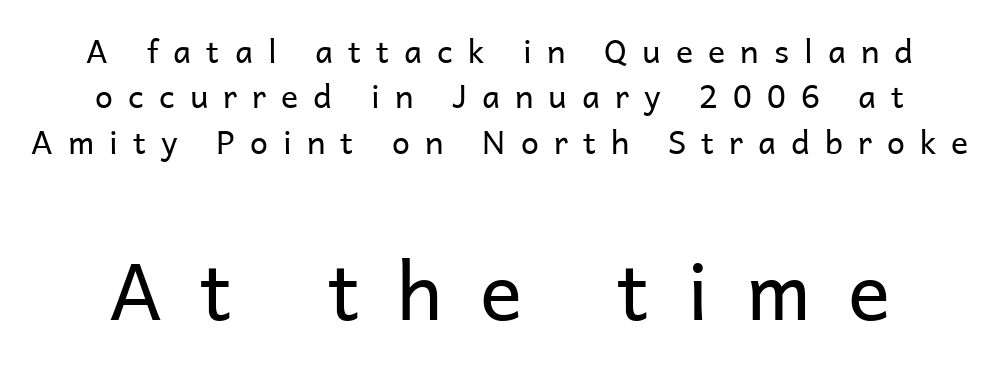
Q: Is the text bold? A: No.
Q: Is the text italic (slanted)? A: No, it is upright.
Q: Is the typeface a serif or a sans-serif typeface? A: Sans-serif.
Q: Is the text underlined? A: No.
Q: How is the paragraph aligned? A: Centered.
Q: Is the spacing between letters normal or unusually wide? A: Unusually wide.
Q: Is the spacing between lines tight, normal or loose? A: Normal.
Q: Which block of text is set in a larger size, the first (top) or the second (bottom)? A: The second (bottom) one.
Q: Width (condensed, normal, or wide)? A: Normal.
Q: Stroke contrast? A: Low.
Q: x-height? A: Medium.
Q: Monospaced? A: No.
